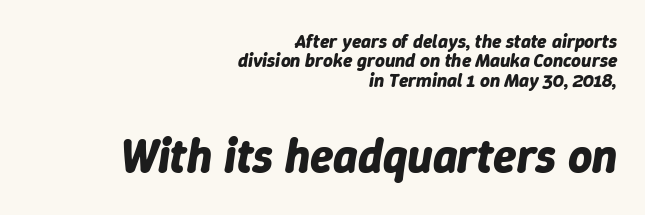
The gap between lines stays unmarked. This sample has the flowing, uneven cadence of proportional lettering. If you drew a line through each stem, it would be angled. Larger block? The one below; the one above is distinctly smaller.
